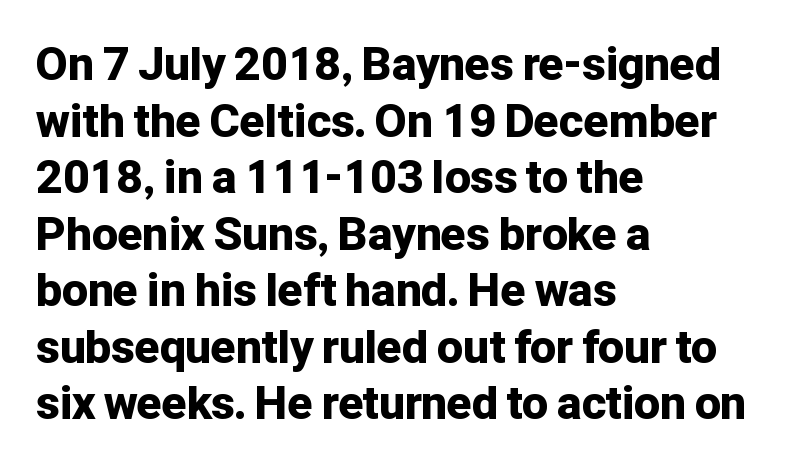
{"serif": "no", "italic": "no", "bold": "yes", "weight": "bold", "width": "normal", "stroke_contrast": "low", "x_height": "medium", "monospaced": "no", "underline": "no", "align": "left", "line_spacing_ratio": 1.23, "letter_spacing": "normal", "letter_spacing_em": 0.0, "glyph_px": 46}
